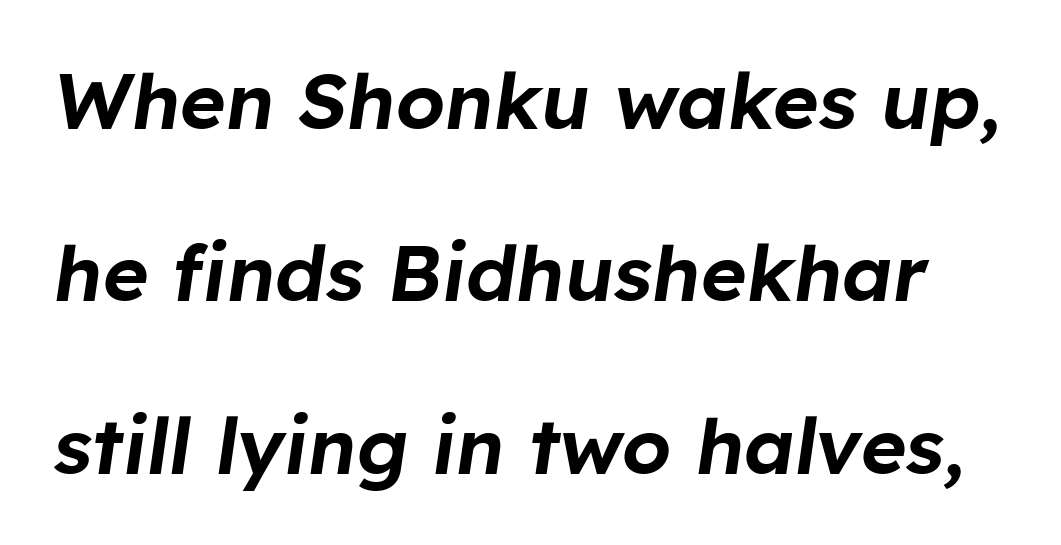
The image shows 78 px text type, italic (leaning right); set loose line spacing (2.21x), normal letter spacing, not underlined; low stroke contrast and a medium x-height.
